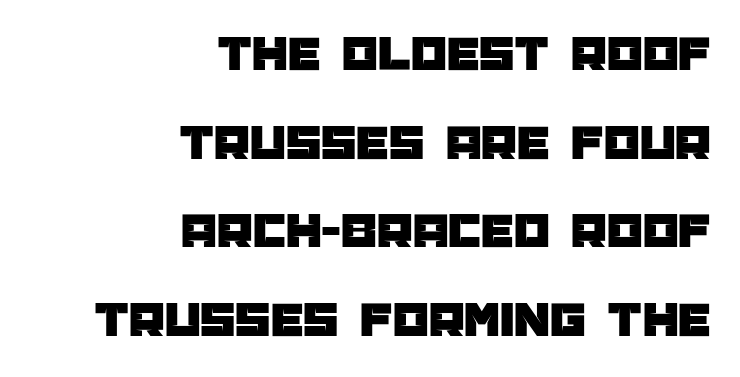
{"serif": "no", "italic": "no", "width": "normal", "stroke_contrast": "low", "x_height": "large", "monospaced": "no", "underline": "no", "align": "right", "line_spacing_ratio": 1.74, "letter_spacing": "normal", "letter_spacing_em": 0.0, "glyph_px": 51}
